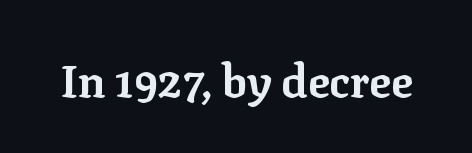
Q: Is the text bold? A: Yes.
Q: Is the text italic (slanted)? A: No, it is upright.
Q: Is the typeface a serif or a sans-serif typeface? A: Serif.
Q: Is the text underlined? A: No.
Q: Is the spacing between letters normal or unusually wide? A: Normal.
Q: Width (condensed, normal, or wide)? A: Normal.
Q: Stroke contrast? A: Low.
Q: x-height? A: Medium.
Q: Monospaced? A: No.
